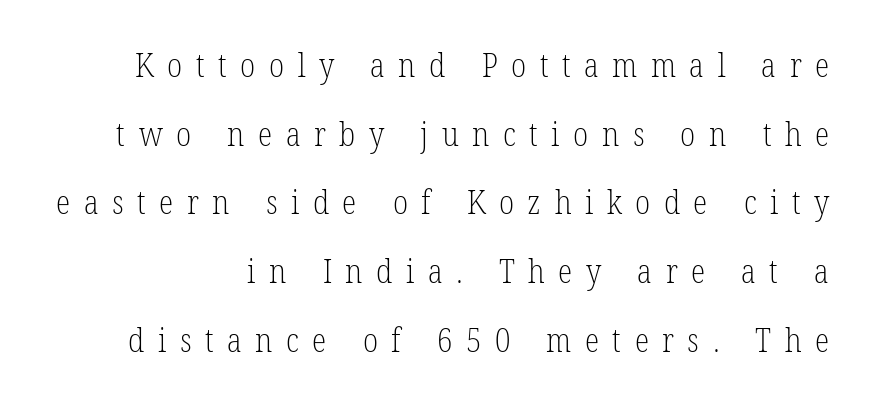
The image shows 33 px light, condensed serif type, upright; set loose line spacing (2.08x), unusually wide letter spacing (+0.41 em), not underlined; low stroke contrast and a medium x-height.
